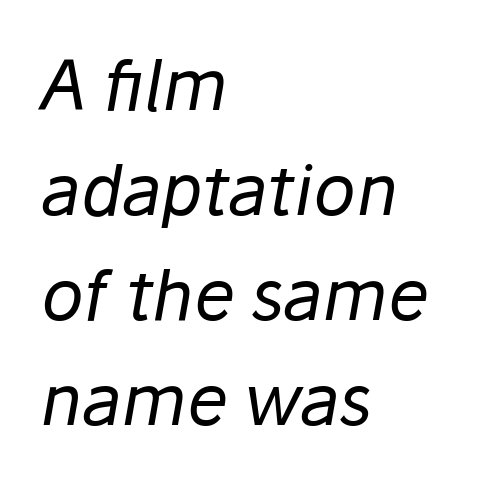
Q: Is the text bold? A: No.
Q: Is the text italic (slanted)? A: Yes, it leans right by about 10 degrees.
Q: Is the text underlined? A: No.
Q: How is the paragraph aligned? A: Left-aligned.
Q: Is the spacing between letters normal or unusually wide? A: Normal.
Q: Is the spacing between lines tight, normal or loose? A: Normal.
Q: Width (condensed, normal, or wide)? A: Normal.
Q: Stroke contrast? A: Low.
Q: x-height? A: Medium.
Q: Monospaced? A: No.
